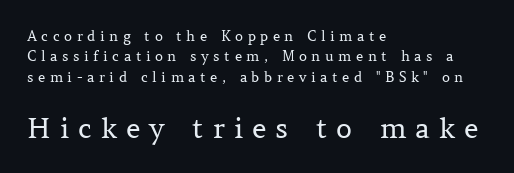
Q: Is the text bold? A: No.
Q: Is the text italic (slanted)? A: No, it is upright.
Q: Is the typeface a serif or a sans-serif typeface? A: Serif.
Q: Is the text underlined? A: No.
Q: How is the paragraph aligned? A: Left-aligned.
Q: Is the spacing between letters normal or unusually wide? A: Unusually wide.
Q: Is the spacing between lines tight, normal or loose? A: Normal.
Q: Which block of text is set in a larger size, the first (top) or the second (bottom)? A: The second (bottom) one.
Q: Width (condensed, normal, or wide)? A: Normal.
Q: Stroke contrast? A: Medium.
Q: x-height? A: Medium.
Q: Monospaced? A: No.
